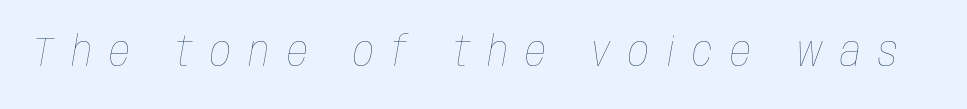
Is this a heavy cut? Hardly; it is regular or lighter. Varying glyph widths throughout — classic text-font behaviour. This sample uses expanded letter spacing, leaving extra air between glyphs. Underline: absent.
